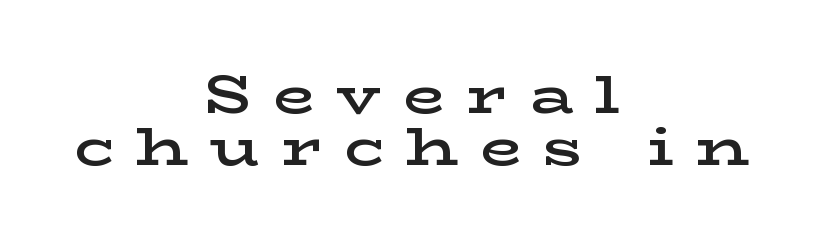
Casual observation: everything's sitting right in the middle. Clear beneath every line of the passage. Students, observe: this is what under-led, compact text looks like. Are there feet on the stems? There are — it's a serif.
